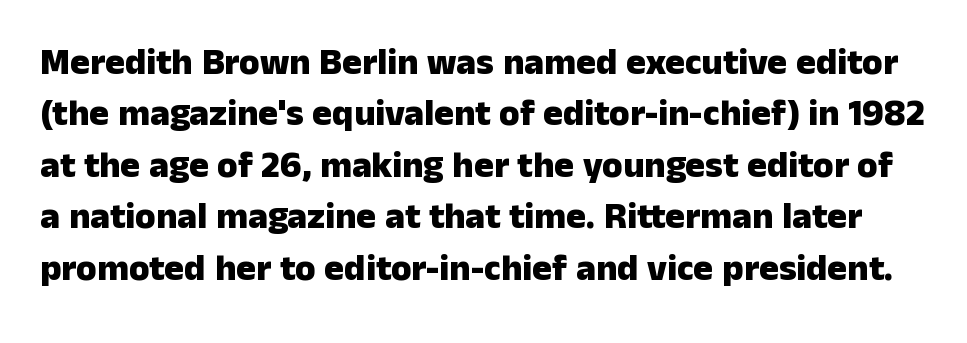
Serif or sans? Sans — the stroke terminals are bare. These lines are rendered in a variable-pitch font. A typesetter would call this zero additional tracking. What weight is shown? A full bold with thick strokes. Has an underline been added? It has not. This is the regular roman posture of the typeface.
